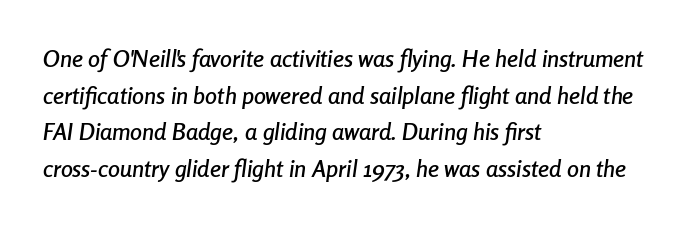
Slanted lettering throughout. A typesetter would call this zero additional tracking. Vertical spacing — default. Type without underlining.
